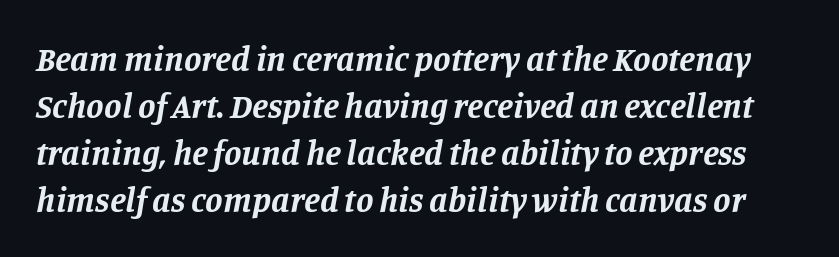
{"serif": "yes", "italic": "yes", "lean": "right", "slant_degrees": 11, "bold": "yes", "weight": "bold", "width": "normal", "stroke_contrast": "low", "x_height": "large", "monospaced": "no", "underline": "no", "line_spacing": "normal", "line_spacing_ratio": 1.34, "letter_spacing": "normal", "letter_spacing_em": 0.0, "glyph_px": 35}
